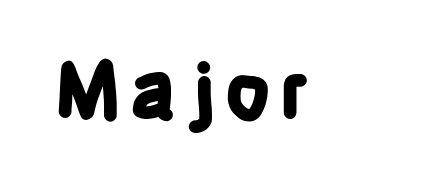
Q: Is the text bold? A: Yes.
Q: Is the text italic (slanted)? A: No, it is upright.
Q: Is the typeface a serif or a sans-serif typeface? A: Sans-serif.
Q: Is the text underlined? A: No.
Q: Width (condensed, normal, or wide)? A: Condensed.
Q: Stroke contrast? A: Low.
Q: x-height? A: Large.
Q: Monospaced? A: No.
